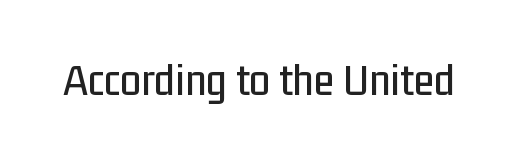
The image shows 47 px condensed sans-serif type, upright; set normal letter spacing, not underlined; low stroke contrast and a medium x-height.
